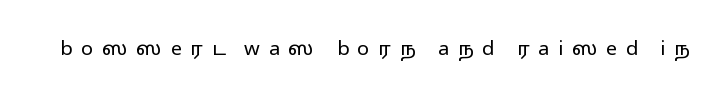
Nothing heavy about these letters — not bold at all. It's the straight-up-and-down kind of type. Nobody drew a line under any word here. The face used here is rendered with a markedly widened letterfit.
